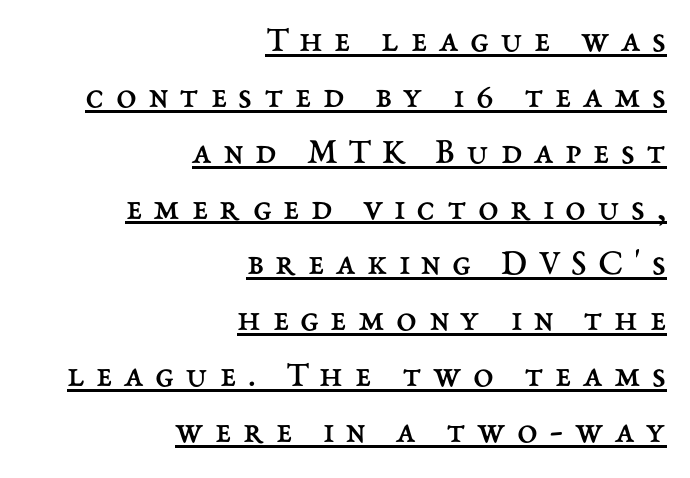
This sample uses an upright cut, with every glyph sitting square on the baseline. Quick note: interline space is typical. Stems and bowls with no extra thickness — not bold. Looks like regular typesetting: each glyph gets only the width it needs. Somebody hit Ctrl+U on this one — the words are underlined.
